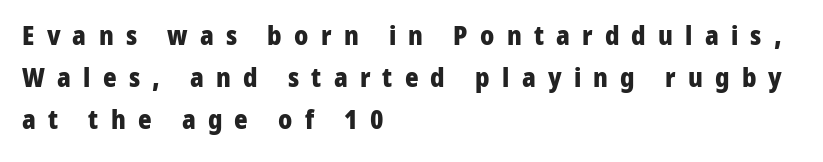
Q: Is the text bold? A: Yes.
Q: Is the text italic (slanted)? A: No, it is upright.
Q: Is the text underlined? A: No.
Q: How is the paragraph aligned? A: Left-aligned.
Q: Is the spacing between letters normal or unusually wide? A: Unusually wide.
Q: Is the spacing between lines tight, normal or loose? A: Normal.
